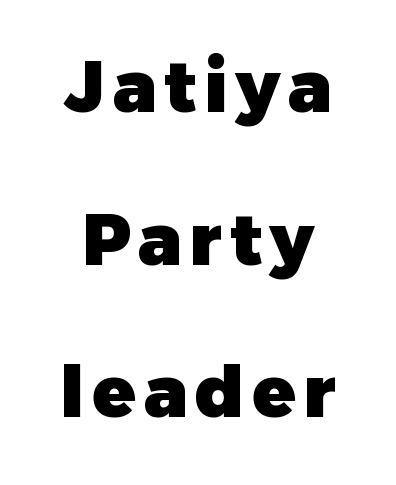
The image shows 71 px heavy sans-serif type, upright; set loose line spacing (2.15x), not underlined; low stroke contrast and a medium x-height.
